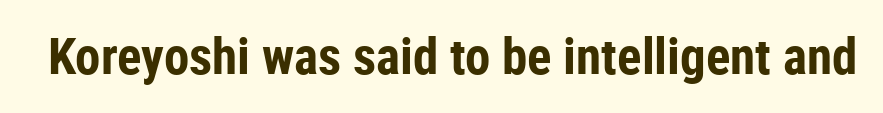
This sample uses an upright cut, with every glyph sitting square on the baseline. The letters advance in unequal steps, a hallmark of proportional type. Typesetter's note: full bold, strokes at maximum text heaviness. Serifs: no, the terminals of the letterforms are clean. Nothing unusual about the tracking: characters are spaced as the font intends. Only glyphs here, with clear space below each row.
